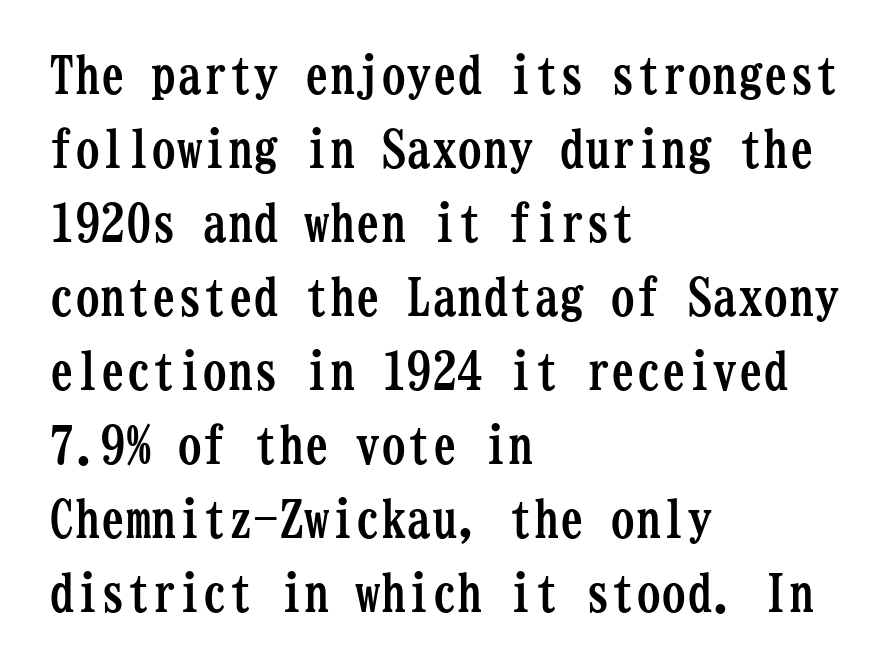
Q: Is the text bold? A: Yes.
Q: Is the text italic (slanted)? A: No, it is upright.
Q: Is the typeface a serif or a sans-serif typeface? A: Serif.
Q: Is the text underlined? A: No.
Q: How is the paragraph aligned? A: Left-aligned.
Q: Is the spacing between letters normal or unusually wide? A: Normal.
Q: Is the spacing between lines tight, normal or loose? A: Normal.
Q: Width (condensed, normal, or wide)? A: Condensed.
Q: Stroke contrast? A: Low.
Q: x-height? A: Medium.
Q: Monospaced? A: Yes.
